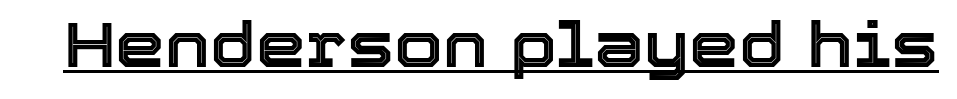
{"italic": "no", "width": "normal", "x_height": "medium", "monospaced": "no", "underline": "yes", "letter_spacing": "normal", "letter_spacing_em": 0.0, "glyph_px": 63}
